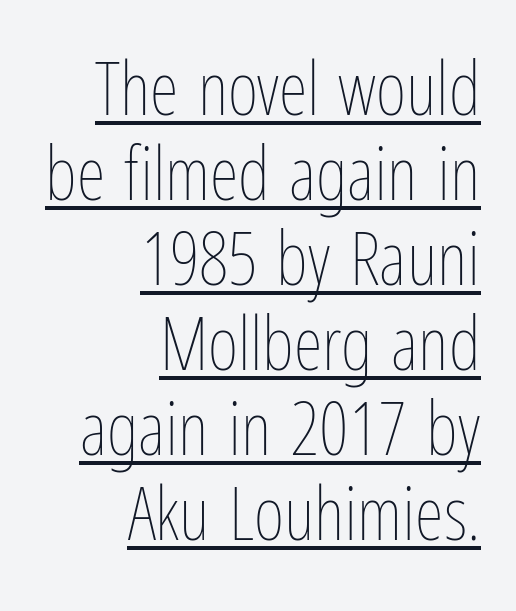
Q: Is the text bold? A: No.
Q: Is the text italic (slanted)? A: No, it is upright.
Q: Is the text underlined? A: Yes.
Q: How is the paragraph aligned? A: Right-aligned.
Q: Is the spacing between letters normal or unusually wide? A: Normal.
Q: Is the spacing between lines tight, normal or loose? A: Tight.
Q: Width (condensed, normal, or wide)? A: Condensed.
Q: Stroke contrast? A: Low.
Q: x-height? A: Medium.
Q: Monospaced? A: No.
